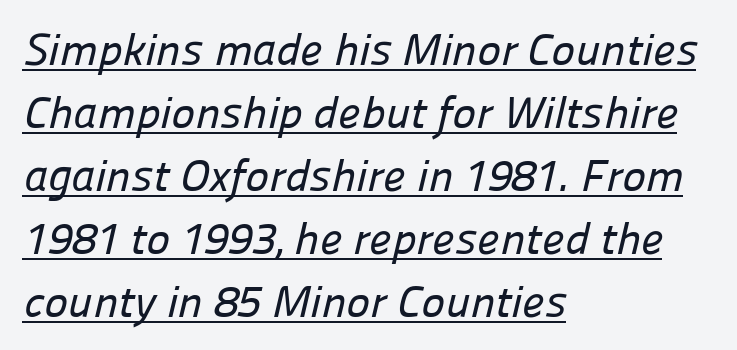
The horizontal fit of the characters is conventional and even. Vertical spacing — default. The letters carry no serifs — their stems end cleanly without finishing strokes. This sample is left-justified, so line endings fall wherever the words run out.
